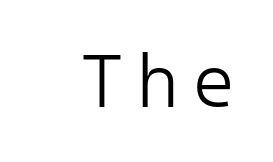
Honestly, there is no underline to notice here at all. Think of a typewriter: that constant character pitch is what you see here. Check where the strokes stop: nothing finishes them off — pure sans. Bold? No — there's no thickening of the strokes. Rendered with straight, roman letterforms.
